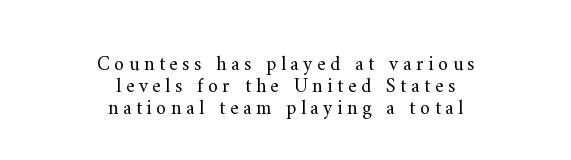
The image shows 20 px text type, upright; set centered, tight line spacing (1.1x), unusually wide letter spacing (+0.23 em), not underlined.
